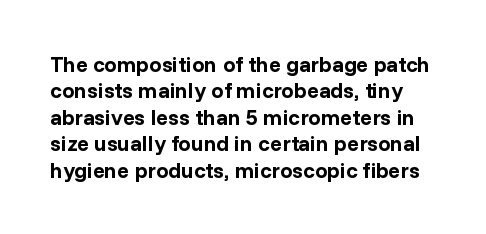
The image shows 22 px bold type, upright; set line spacing 1.2x, normal letter spacing, not underlined.
